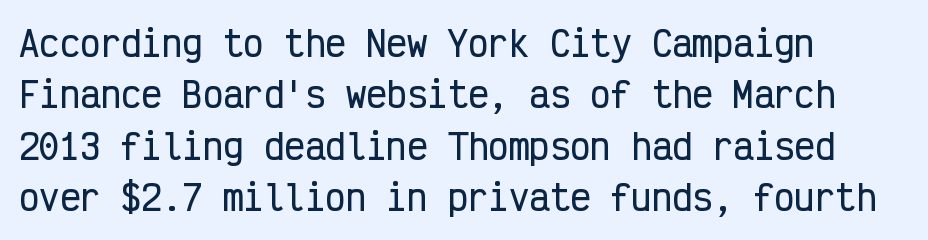
If you measured baseline to baseline, you'd find a middling distance. Characters remain perfectly vertical along every line. The space beneath each line is pristine and unruled. You could count columns in this text — the font is strictly monospaced.
